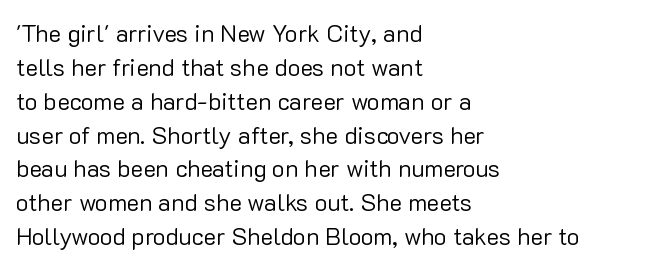
Q: Is the text bold? A: No.
Q: Is the text italic (slanted)? A: No, it is upright.
Q: Is the text underlined? A: No.
Q: How is the paragraph aligned? A: Left-aligned.
Q: Is the spacing between letters normal or unusually wide? A: Normal.
Q: Is the spacing between lines tight, normal or loose? A: Normal.
